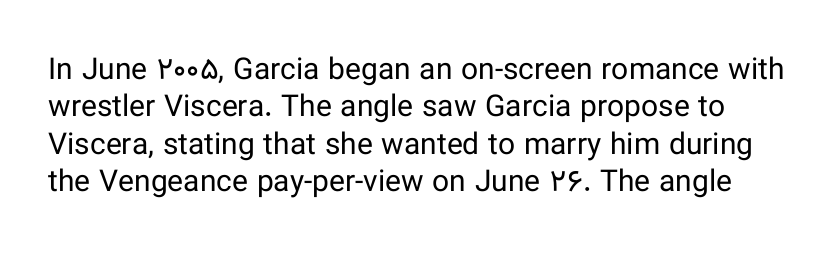
The image shows 30 px regular-weight sans-serif type, upright; set normal line spacing (1.25x), normal letter spacing, not underlined; low stroke contrast and a medium x-height.
